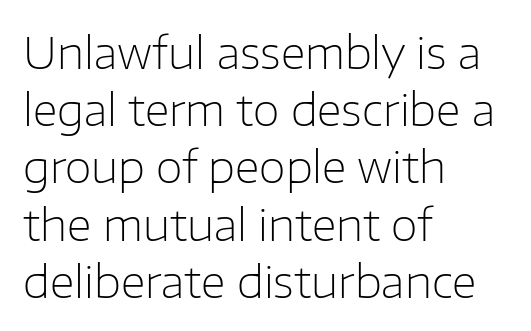
{"serif": "no", "italic": "no", "bold": "no", "weight": "light", "width": "normal", "stroke_contrast": "low", "x_height": "medium", "monospaced": "no", "underline": "no", "align": "left", "line_spacing": "normal", "line_spacing_ratio": 1.3, "letter_spacing": "normal", "letter_spacing_em": 0.0, "glyph_px": 44}
